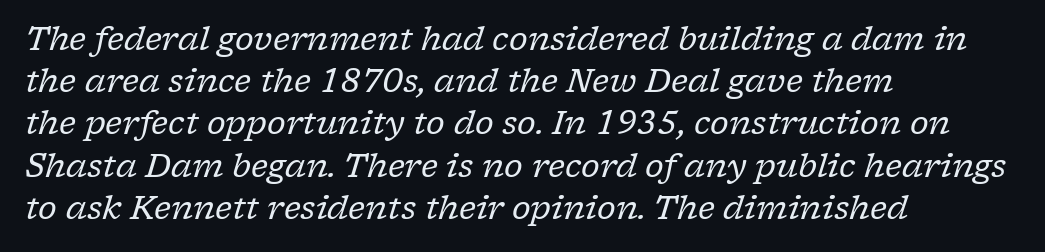
{"serif": "yes", "italic": "yes", "lean": "right", "slant_degrees": 17, "bold": "no", "weight": "regular", "width": "normal", "stroke_contrast": "low", "x_height": "medium", "monospaced": "no", "underline": "no", "align": "left", "line_spacing": "normal", "line_spacing_ratio": 1.32, "letter_spacing": "normal", "letter_spacing_em": 0.0, "glyph_px": 32}
